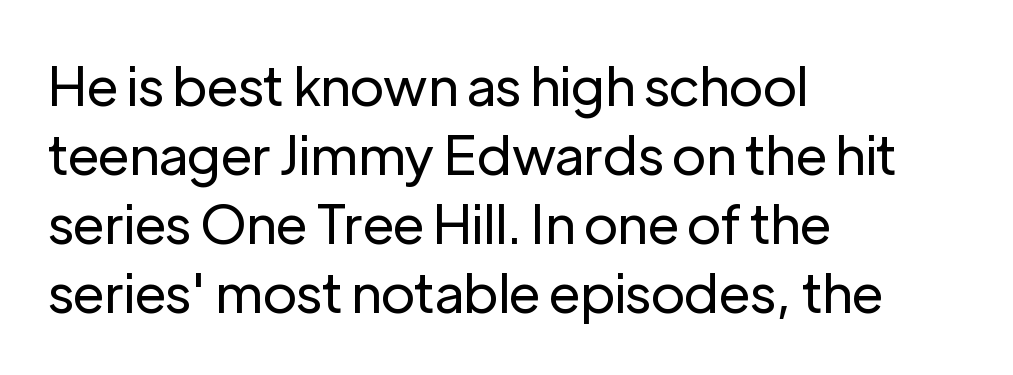
A typesetter would label this face a sans. Proportional: the letters do not fall into vertical columns. When letters stand straight like this, we call the style roman or upright. Default kerning and tracking; the words read as compact shapes. The words here are not underlined.
